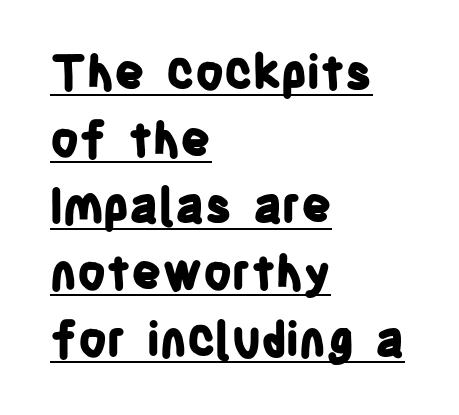
Q: Is the text bold? A: Yes.
Q: Is the text italic (slanted)? A: No, it is upright.
Q: Is the typeface a serif or a sans-serif typeface? A: Sans-serif.
Q: Is the text underlined? A: Yes.
Q: How is the paragraph aligned? A: Left-aligned.
Q: Is the spacing between letters normal or unusually wide? A: Normal.
Q: Is the spacing between lines tight, normal or loose? A: Normal.
Q: Width (condensed, normal, or wide)? A: Condensed.
Q: Stroke contrast? A: Low.
Q: x-height? A: Large.
Q: Monospaced? A: No.
